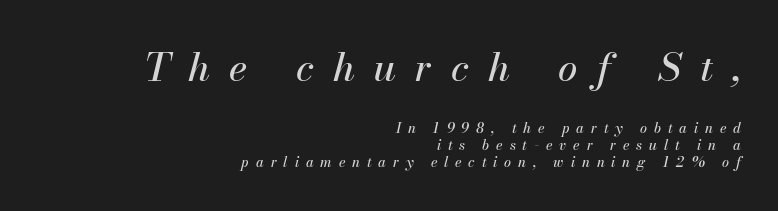
{"italic": "yes", "lean": "right", "slant_degrees": 13, "width": "normal", "stroke_contrast": "medium", "x_height": "small", "monospaced": "no", "underline": "no", "align": "right", "line_spacing_ratio": 1.24, "letter_spacing": "wide", "letter_spacing_em": 0.49, "larger_block": "first", "size_ratio": 2.79, "glyph_px": 39}
